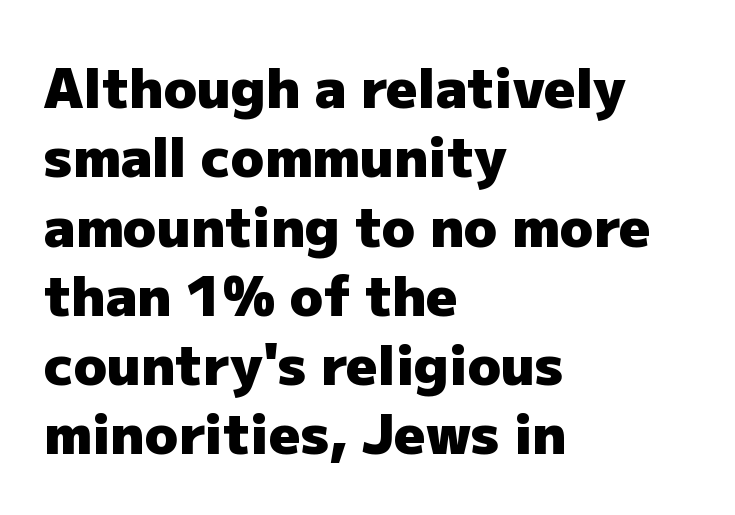
The letters sit at their default tracking, neither squeezed nor spread. Compared with an ordinary text face, these strokes are far heavier — a full bold. In CSS terms this would be text-align: left. No italicization has been applied; the sample stays upright. The typeface chosen for these lines omits serifs.
